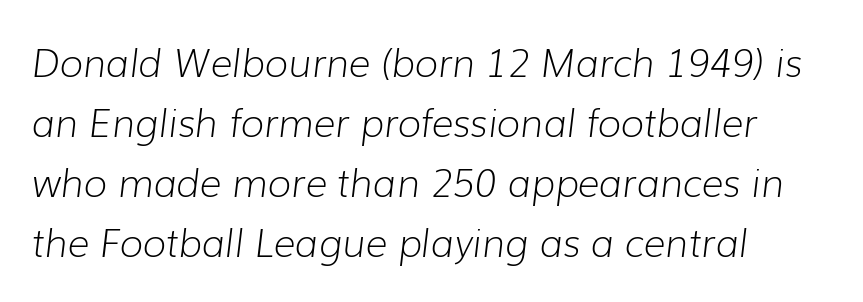
Q: Is the text bold? A: No.
Q: Is the text italic (slanted)? A: Yes, it leans right by about 7 degrees.
Q: Is the text underlined? A: No.
Q: How is the paragraph aligned? A: Left-aligned.
Q: Is the spacing between letters normal or unusually wide? A: Normal.
Q: Is the spacing between lines tight, normal or loose? A: Normal.
Q: Width (condensed, normal, or wide)? A: Normal.
Q: Stroke contrast? A: Low.
Q: x-height? A: Medium.
Q: Monospaced? A: No.
